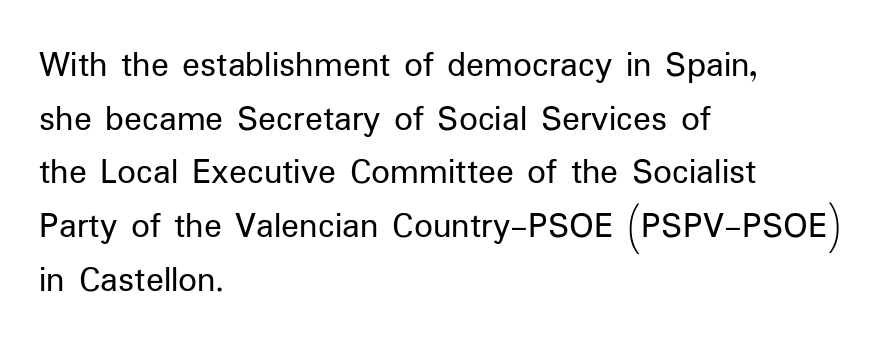
{"serif": "no", "italic": "no", "bold": "no", "weight": "regular", "width": "normal", "stroke_contrast": "low", "x_height": "medium", "monospaced": "no", "underline": "no", "align": "left", "line_spacing": "normal", "line_spacing_ratio": 1.45, "letter_spacing": "normal", "letter_spacing_em": 0.0, "glyph_px": 37}
